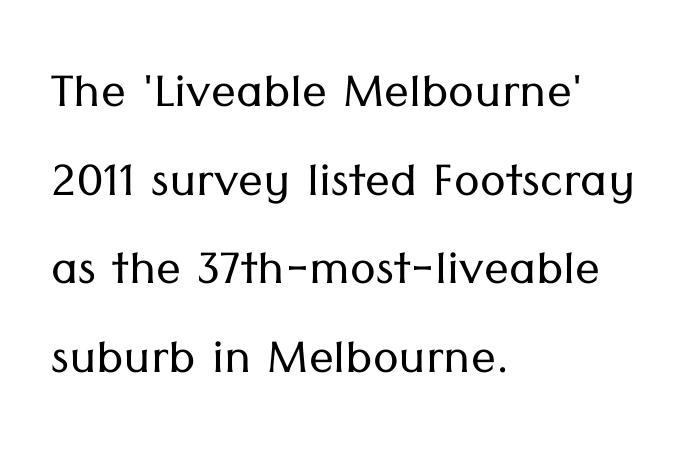
How are the letters spaced? Ordinarily, with no added tracking. Stems and bowls with no extra thickness — not bold. Compared with typical paragraphs, the rows here are spaced about the same. The typography opts for an upright posture over an oblique one.
